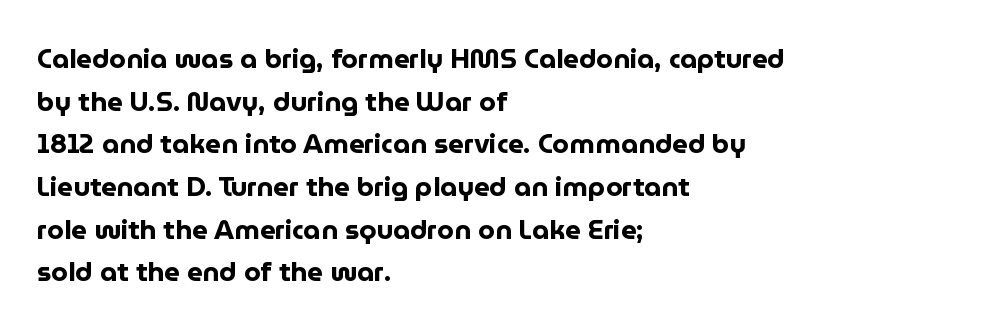
Typesetter's note: full bold, strokes at maximum text heaviness. Compared with typical paragraphs, the rows here are spaced about the same. Layout note: lines flush left. The passage shown is not underscored anywhere.
